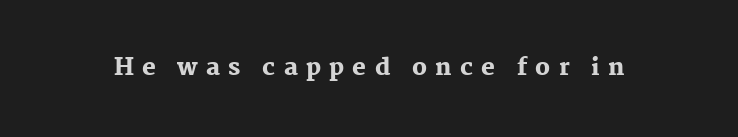
Q: Is the text bold? A: Yes.
Q: Is the text italic (slanted)? A: No, it is upright.
Q: Is the text underlined? A: No.
Q: Is the spacing between letters normal or unusually wide? A: Unusually wide.
